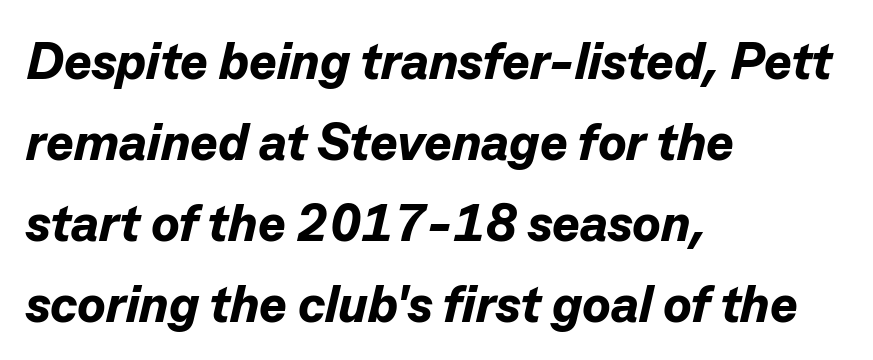
The image shows 52 px bold type, italic (leaning right); set left-aligned, normal line spacing (1.56x), normal letter spacing, not underlined; low stroke contrast and a medium x-height.
